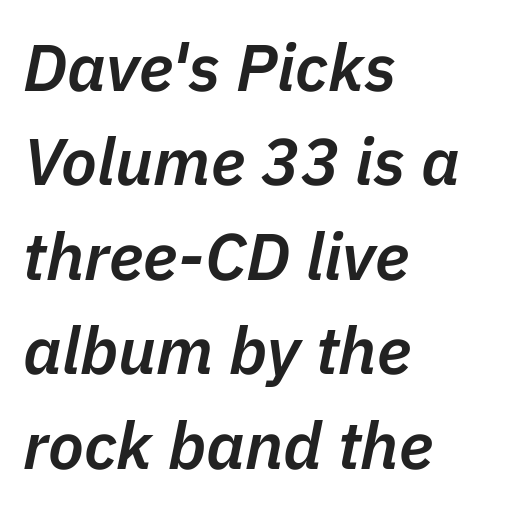
Q: Is the text bold? A: Semi-bold.
Q: Is the text italic (slanted)? A: Yes, it leans right by about 11 degrees.
Q: Is the text underlined? A: No.
Q: How is the paragraph aligned? A: Left-aligned.
Q: Is the spacing between letters normal or unusually wide? A: Normal.
Q: Is the spacing between lines tight, normal or loose? A: Normal.
Q: Width (condensed, normal, or wide)? A: Normal.
Q: Stroke contrast? A: Low.
Q: x-height? A: Medium.
Q: Monospaced? A: No.
